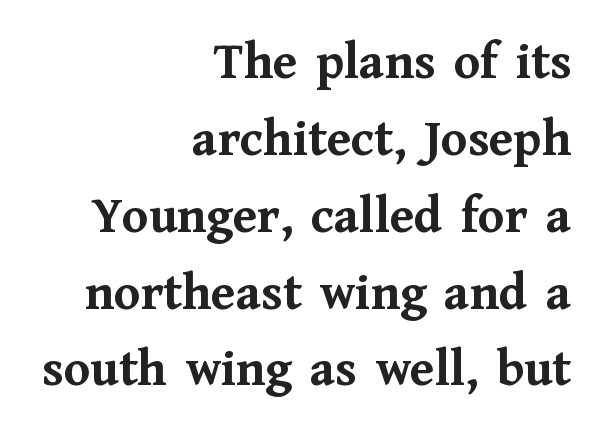
The image shows 53 px semibold serif type, upright; set right-aligned, normal line spacing (1.45x), normal letter spacing, not underlined; medium stroke contrast and a medium x-height.
